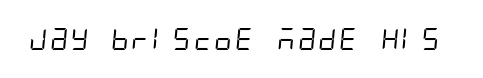
Q: Is the text bold? A: No.
Q: Is the text underlined? A: No.
Q: Is the spacing between letters normal or unusually wide? A: Normal.
